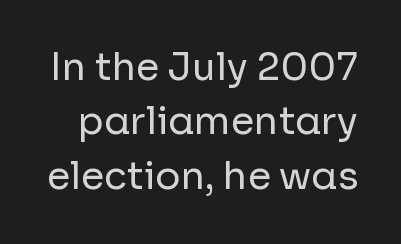
Q: Is the text bold? A: No.
Q: Is the text italic (slanted)? A: No, it is upright.
Q: Is the typeface a serif or a sans-serif typeface? A: Sans-serif.
Q: Is the text underlined? A: No.
Q: Is the spacing between letters normal or unusually wide? A: Normal.
Q: Is the spacing between lines tight, normal or loose? A: Normal.
Q: Width (condensed, normal, or wide)? A: Normal.
Q: Stroke contrast? A: Low.
Q: x-height? A: Medium.
Q: Monospaced? A: No.
